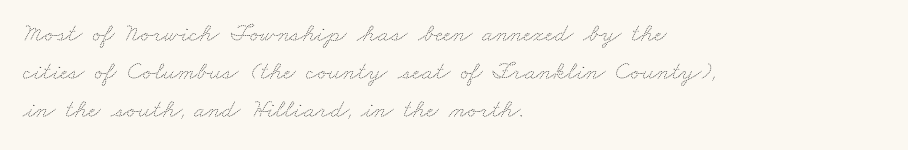
{"bold": "no", "underline": "no", "align": "left", "line_spacing": "normal", "line_spacing_ratio": 1.47, "letter_spacing": "normal", "letter_spacing_em": 0.0, "glyph_px": 26}
